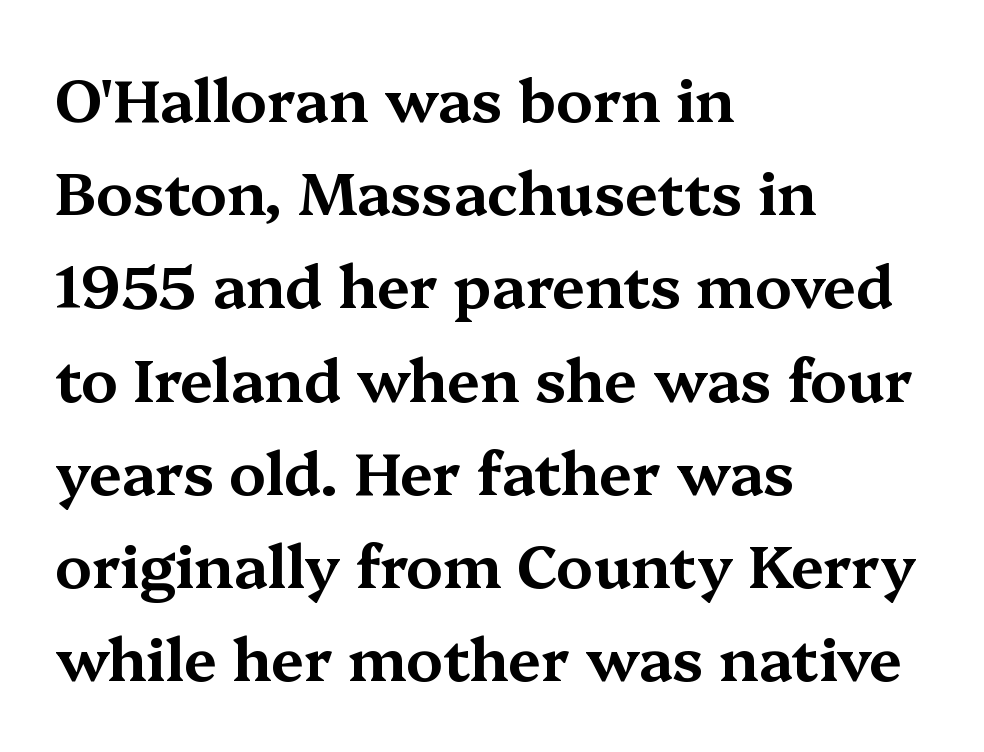
Q: Is the text italic (slanted)? A: No, it is upright.
Q: Is the typeface a serif or a sans-serif typeface? A: Serif.
Q: Is the text underlined? A: No.
Q: How is the paragraph aligned? A: Left-aligned.
Q: Is the spacing between letters normal or unusually wide? A: Normal.
Q: Is the spacing between lines tight, normal or loose? A: Normal.
Q: Width (condensed, normal, or wide)? A: Wide.
Q: Stroke contrast? A: Medium.
Q: x-height? A: Medium.
Q: Monospaced? A: No.
